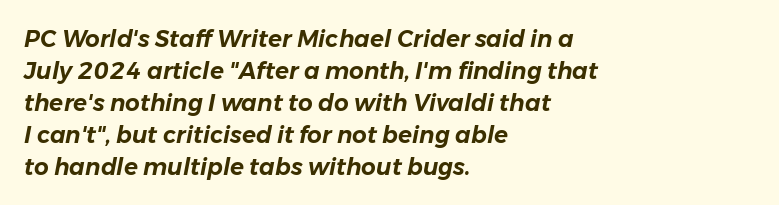
The image shows 23 px text type, italic (leaning right); set left-aligned, normal line spacing (1.39x), normal letter spacing, not underlined.
